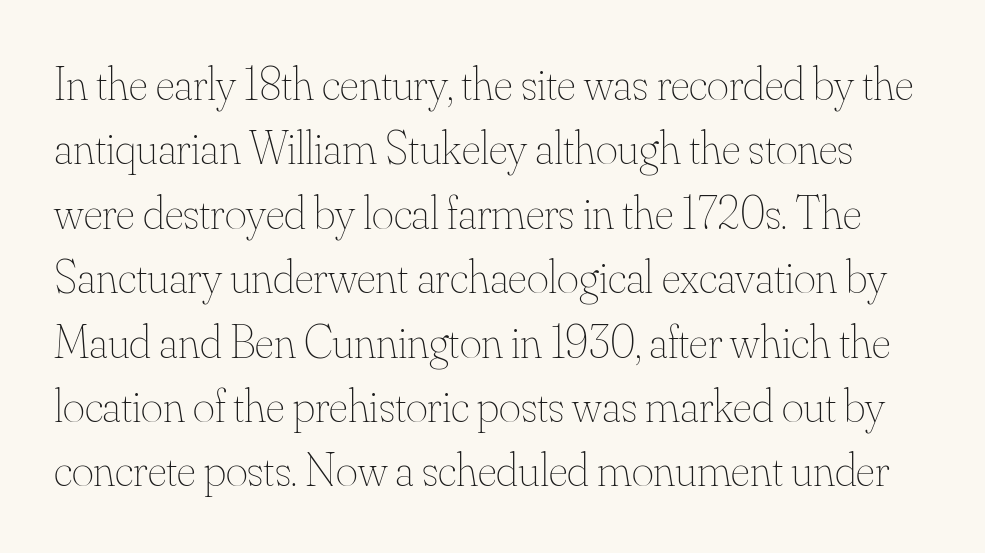
{"italic": "no", "bold": "no", "weight": "thin", "width": "normal", "stroke_contrast": "medium", "x_height": "small", "monospaced": "no", "underline": "no", "line_spacing": "normal", "line_spacing_ratio": 1.37, "letter_spacing": "normal", "letter_spacing_em": 0.0, "glyph_px": 47}
